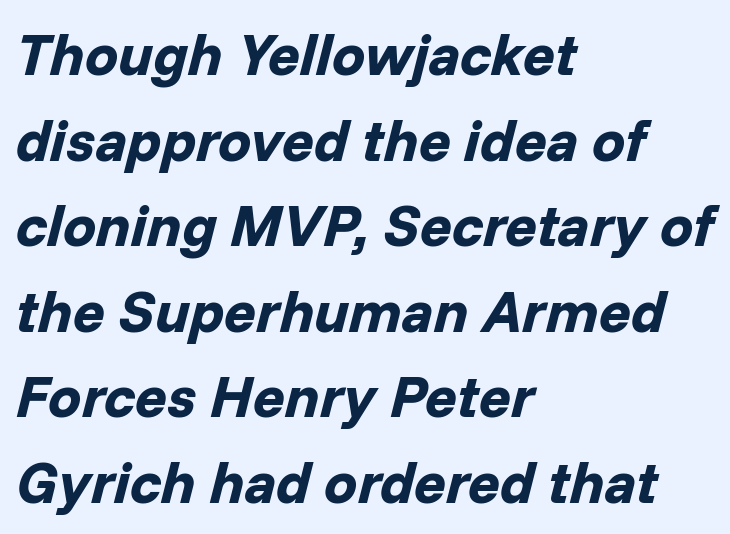
The image shows 59 px bold type, italic (leaning right); set left-aligned, normal line spacing (1.45x), normal letter spacing, not underlined; low stroke contrast and a medium x-height.
